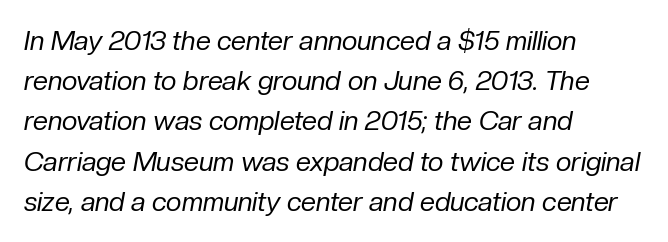
Q: Is the text bold? A: No.
Q: Is the text italic (slanted)? A: Yes, it leans right by about 10 degrees.
Q: Is the text underlined? A: No.
Q: How is the paragraph aligned? A: Left-aligned.
Q: Is the spacing between letters normal or unusually wide? A: Normal.
Q: Is the spacing between lines tight, normal or loose? A: Normal.
